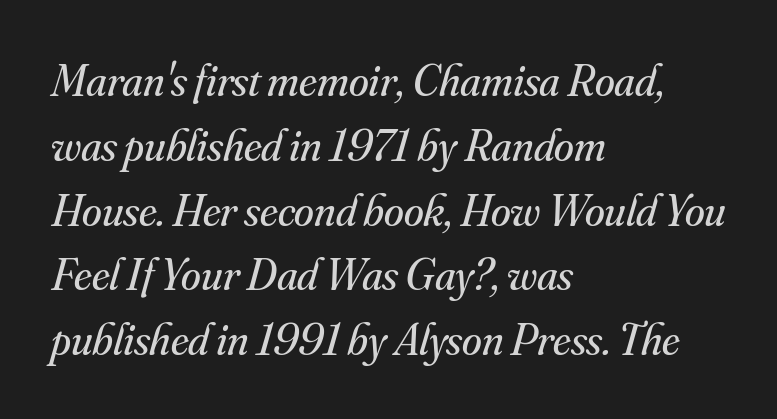
Horizontally, the lines are justified to the leading edge only. No extra tracking has been applied to these lines. Check the space under the baseline: it is left empty. Unlike a clean sans, this face finishes its strokes with serifs. The rendering uses natural spacing where letterforms have individual widths. The characters are drawn with everyday or finer stroke widths.
